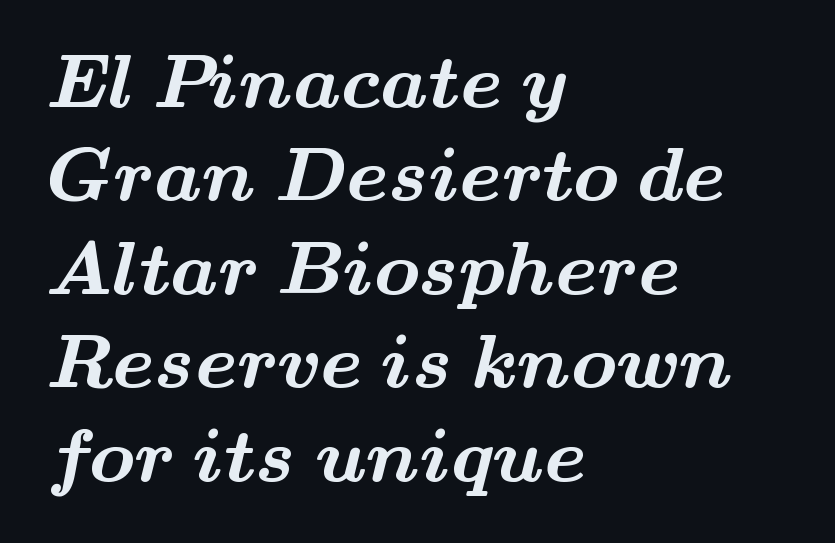
{"serif": "yes", "bold": "yes", "weight": "bold", "width": "wide", "stroke_contrast": "medium", "x_height": "small", "monospaced": "no", "underline": "no", "align": "left", "line_spacing_ratio": 1.23, "letter_spacing": "normal", "letter_spacing_em": 0.0, "glyph_px": 76}
